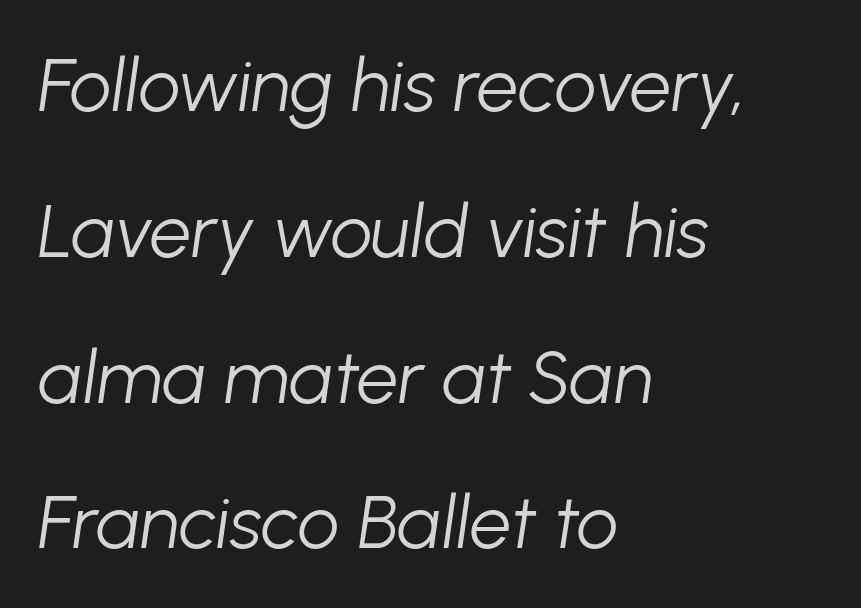
Words float on clear page, feet unadorned. How would I describe the line gaps? Wide and relaxed. The gaps between neighbouring characters are ordinary and unremarkable. The text block is weighted toward the left margin, trailing off unevenly rightward. The passage shown is typed in a proportional face where columns would drift. In terms of posture, this sample is oblique.
